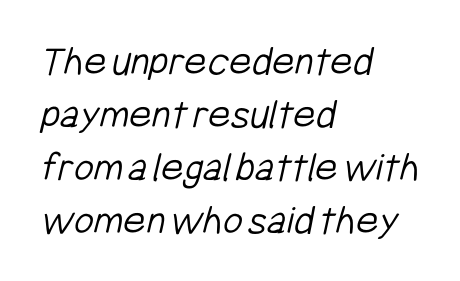
{"serif": "no", "bold": "no", "weight": "light", "width": "condensed", "stroke_contrast": "low", "x_height": "medium", "monospaced": "no", "underline": "no", "align": "left", "line_spacing_ratio": 1.23, "letter_spacing": "normal", "letter_spacing_em": 0.0, "glyph_px": 43}
